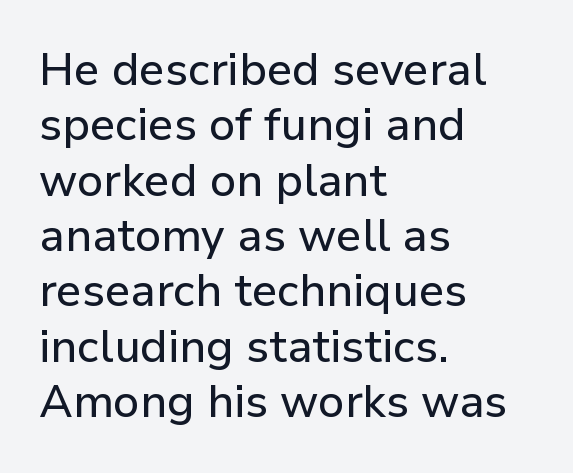
Is this a fixed-width face? No — the glyphs have proportional, varying widths. Honestly, there is no underline to notice here at all. Characters follow at the spacing the type designer built in. Designer's note — italics off, roman on. The font family rendered here belongs to the sans-serif group.
